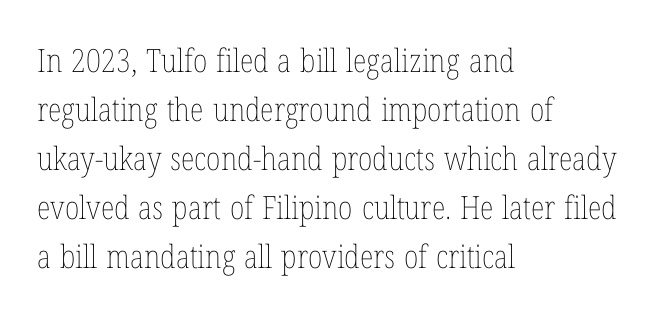
Q: Is the text bold? A: No.
Q: Is the text italic (slanted)? A: No, it is upright.
Q: Is the text underlined? A: No.
Q: How is the paragraph aligned? A: Left-aligned.
Q: Is the spacing between letters normal or unusually wide? A: Normal.
Q: Is the spacing between lines tight, normal or loose? A: Normal.
Q: Width (condensed, normal, or wide)? A: Condensed.
Q: Stroke contrast? A: Low.
Q: x-height? A: Medium.
Q: Monospaced? A: No.
